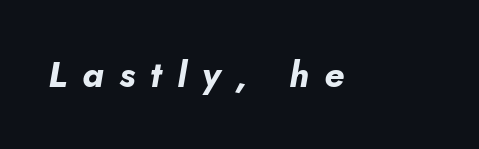
Q: Is the text bold? A: Yes.
Q: Is the text italic (slanted)? A: Yes, it leans right by about 5 degrees.
Q: Is the text underlined? A: No.
Q: Is the spacing between letters normal or unusually wide? A: Unusually wide.
Q: Width (condensed, normal, or wide)? A: Normal.
Q: Stroke contrast? A: Low.
Q: x-height? A: Small.
Q: Monospaced? A: No.
